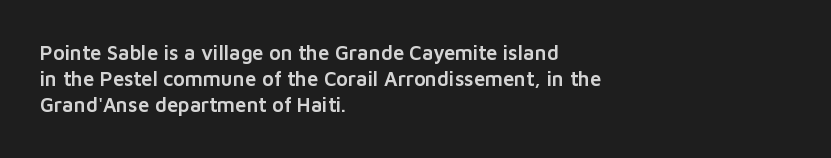
The image shows 20 px text type, upright; set left-aligned, normal line spacing (1.31x), normal letter spacing, not underlined.
